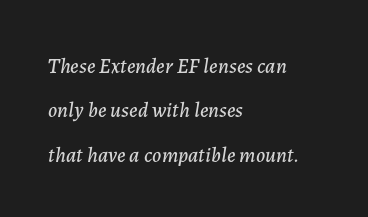
The image shows 21 px text type, italic (leaning right); set left-aligned, loose line spacing (2.11x), normal letter spacing, not underlined.
